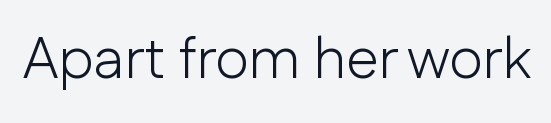
The image shows 58 px light sans-serif type, upright; set normal letter spacing, not underlined; low stroke contrast and a medium x-height.
